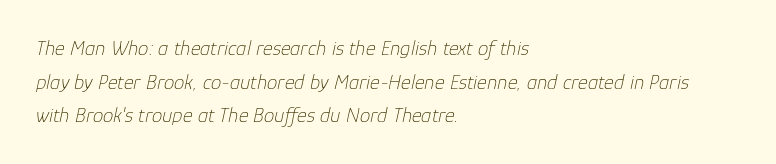
Here the glyphs are tracked normally, forming tight word shapes. There's an unmistakable incline to the writing here. Each row of text sits above clean, open space. A normal amount of white space separates one row of letters from the next. Layout note: lines flush left. Nothing heavy about these letters — not bold at all.
